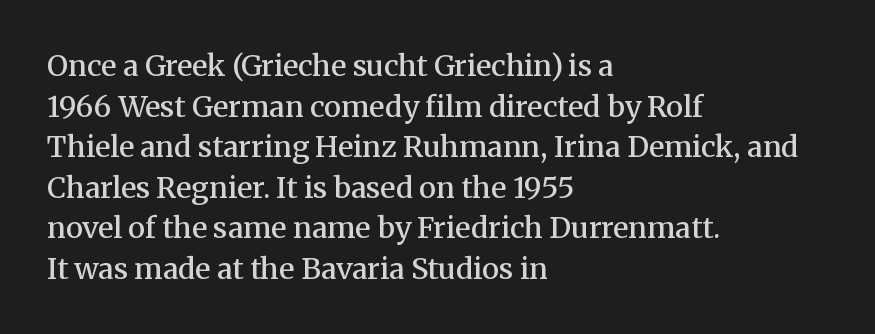
Serif or sans? Serif — the stroke terminals have little feet. These lines are set flush left with a ragged right edge. Moderately thickened strokes mark this as semibold type. Descender tails drop into unmarked territory. A typesetter would call this zero additional tracking. These lines are rendered in a variable-pitch font.
